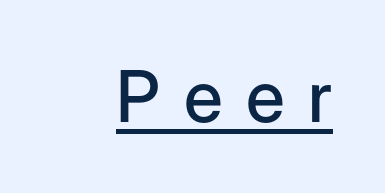
These characters rest on top of a visible drawn line. These lines are rendered in a variable-pitch font. Unlike a traditional serif, this face leaves its strokes unadorned. This sample uses an upright cut, with every glyph sitting square on the baseline. In terms of letterspacing, this is a distinctly airy, spread setting.
